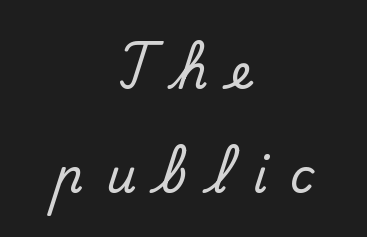
{"serif": "yes", "width": "normal", "stroke_contrast": "low", "x_height": "small", "monospaced": "no", "underline": "no", "align": "center", "line_spacing": "loose", "line_spacing_ratio": 2.22, "letter_spacing": "wide", "letter_spacing_em": 0.49, "glyph_px": 47}
